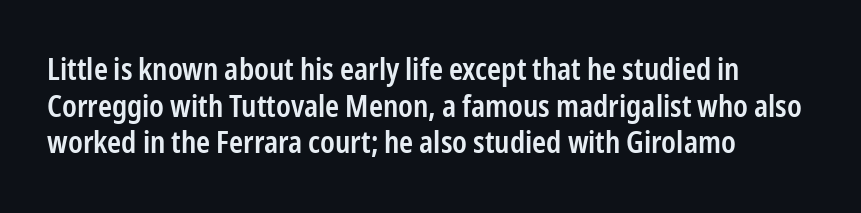
Q: Is the text bold? A: Semi-bold.
Q: Is the text italic (slanted)? A: No, it is upright.
Q: Is the typeface a serif or a sans-serif typeface? A: Sans-serif.
Q: Is the text underlined? A: No.
Q: How is the paragraph aligned? A: Left-aligned.
Q: Is the spacing between letters normal or unusually wide? A: Normal.
Q: Width (condensed, normal, or wide)? A: Condensed.
Q: Stroke contrast? A: Low.
Q: x-height? A: Medium.
Q: Monospaced? A: No.
